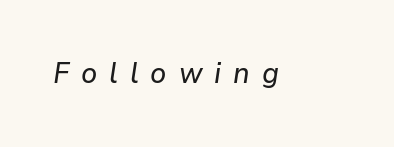
{"italic": "yes", "lean": "right", "slant_degrees": 9, "width": "normal", "stroke_contrast": "low", "x_height": "medium", "monospaced": "no", "underline": "no", "letter_spacing": "wide", "letter_spacing_em": 0.41, "glyph_px": 29}
